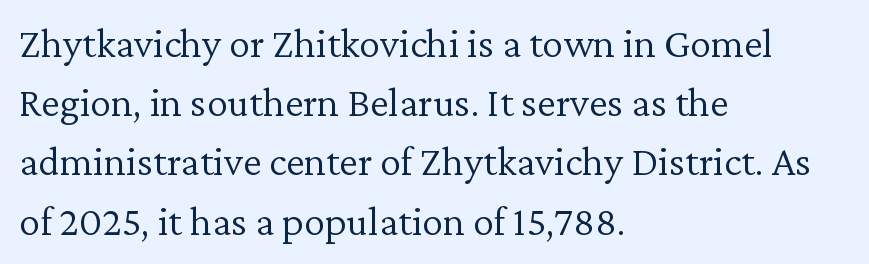
The image shows 42 px light serif type, upright; set left-aligned, normal line spacing (1.41x), normal letter spacing, not underlined; low stroke contrast and a medium x-height.
